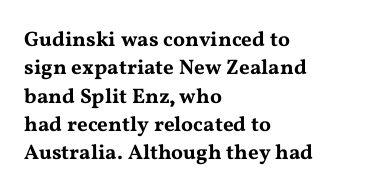
Q: Is the text italic (slanted)? A: No, it is upright.
Q: Is the text underlined? A: No.
Q: How is the paragraph aligned? A: Left-aligned.
Q: Is the spacing between letters normal or unusually wide? A: Normal.
Q: Is the spacing between lines tight, normal or loose? A: Normal.
